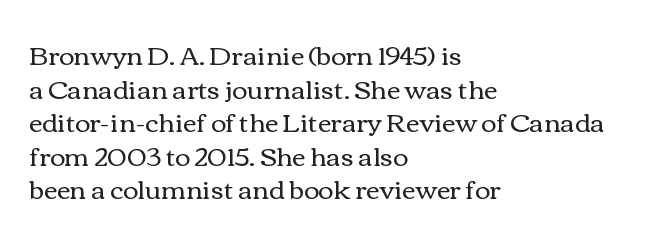
Interline gaps are of average width in this sample. In terms of posture, this sample is upright. Teacher's note: observe the even left margin — that is flush-left alignment. The cut favours lightness, reaching ordinary text weight at its darkest.
